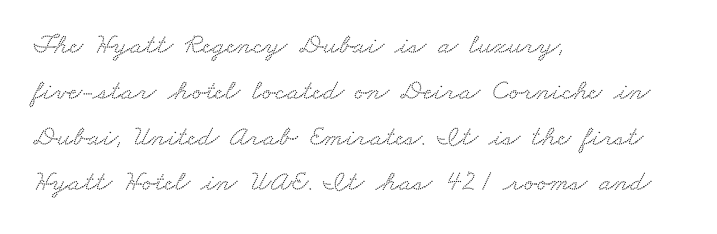
Q: Is the text underlined? A: No.
Q: How is the paragraph aligned? A: Left-aligned.
Q: Is the spacing between letters normal or unusually wide? A: Normal.
Q: Is the spacing between lines tight, normal or loose? A: Normal.
Q: Width (condensed, normal, or wide)? A: Wide.
Q: Stroke contrast? A: Low.
Q: x-height? A: Small.
Q: Monospaced? A: No.
